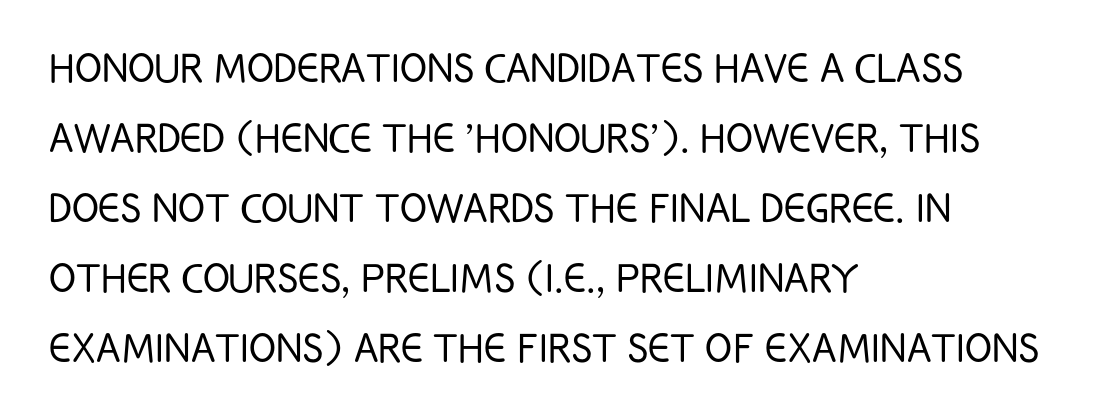
Q: Is the text bold? A: No.
Q: Is the text italic (slanted)? A: No, it is upright.
Q: Is the typeface a serif or a sans-serif typeface? A: Sans-serif.
Q: Is the text underlined? A: No.
Q: How is the paragraph aligned? A: Left-aligned.
Q: Is the spacing between letters normal or unusually wide? A: Normal.
Q: Is the spacing between lines tight, normal or loose? A: Normal.
Q: Width (condensed, normal, or wide)? A: Condensed.
Q: Stroke contrast? A: Low.
Q: x-height? A: Large.
Q: Monospaced? A: No.
